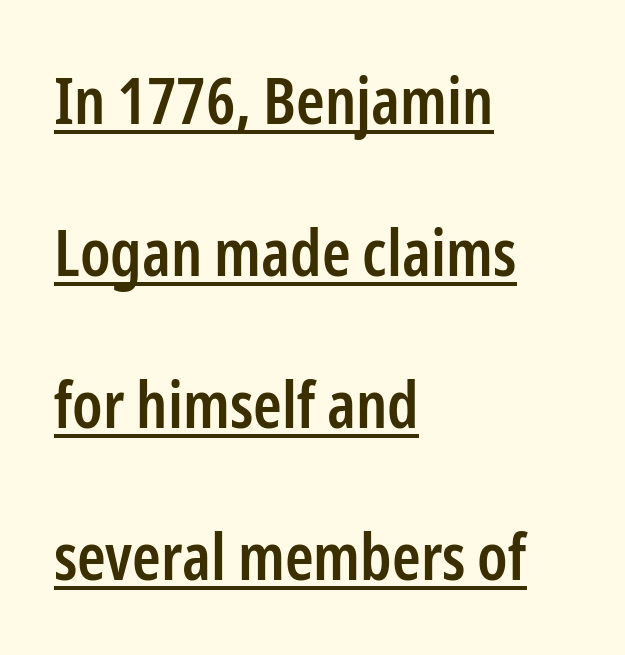
The image shows 65 px semibold, condensed sans-serif type, upright; set left-aligned, loose line spacing (2.34x), normal letter spacing, underlined; low stroke contrast and a medium x-height.
